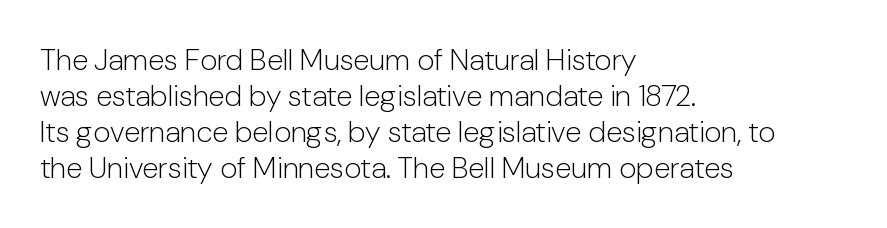
{"serif": "no", "italic": "no", "bold": "no", "weight": "light", "width": "normal", "stroke_contrast": "low", "x_height": "medium", "monospaced": "no", "underline": "no", "align": "left", "line_spacing_ratio": 1.2, "letter_spacing": "normal", "letter_spacing_em": 0.0, "glyph_px": 30}
